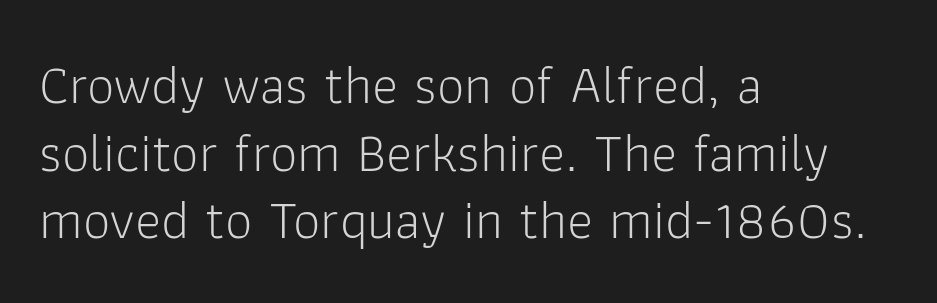
{"serif": "no", "italic": "no", "bold": "no", "weight": "light", "width": "normal", "stroke_contrast": "low", "x_height": "medium", "monospaced": "no", "underline": "no", "align": "left", "line_spacing_ratio": 1.23, "letter_spacing": "normal", "letter_spacing_em": 0.0, "glyph_px": 55}
